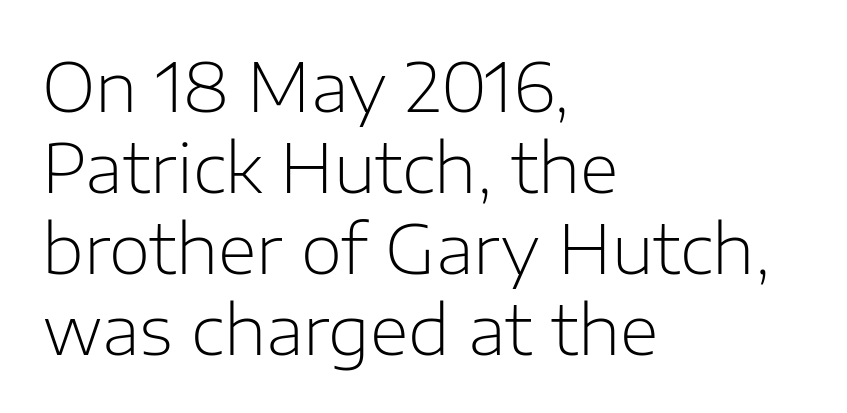
Q: Is the text bold? A: No.
Q: Is the text italic (slanted)? A: No, it is upright.
Q: Is the typeface a serif or a sans-serif typeface? A: Sans-serif.
Q: Is the text underlined? A: No.
Q: How is the paragraph aligned? A: Left-aligned.
Q: Is the spacing between letters normal or unusually wide? A: Normal.
Q: Width (condensed, normal, or wide)? A: Normal.
Q: Stroke contrast? A: Low.
Q: x-height? A: Medium.
Q: Monospaced? A: No.
